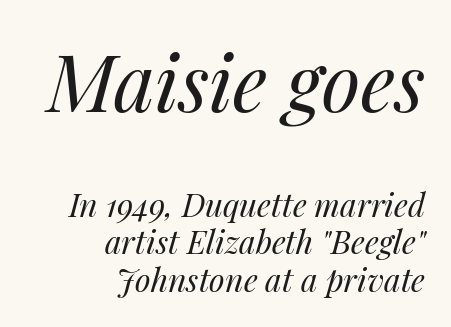
The image shows 79 px regular-weight type, italic (leaning right); set right-aligned, line spacing 1.17x, normal letter spacing, not underlined; the first (top) block is 2.47x larger; medium stroke contrast and a medium x-height.
